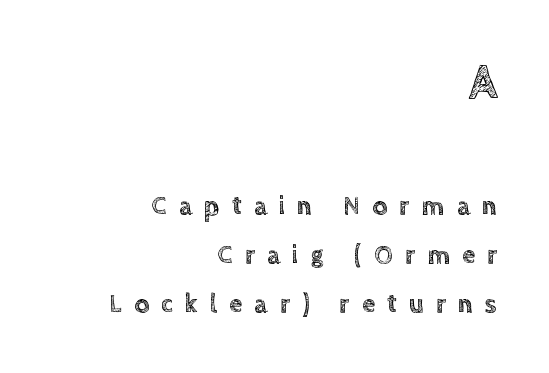
Q: Is the text italic (slanted)? A: No, it is upright.
Q: Is the text underlined? A: No.
Q: How is the paragraph aligned? A: Right-aligned.
Q: Is the spacing between letters normal or unusually wide? A: Unusually wide.
Q: Which block of text is set in a larger size, the first (top) or the second (bottom)? A: The first (top) one.
Q: Width (condensed, normal, or wide)? A: Normal.
Q: x-height? A: Large.
Q: Monospaced? A: No.
